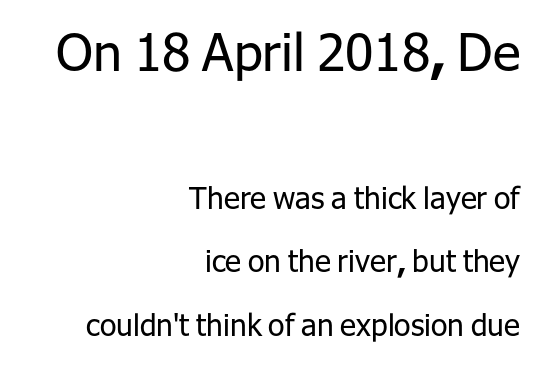
Q: Is the text bold? A: No.
Q: Is the text italic (slanted)? A: No, it is upright.
Q: Is the typeface a serif or a sans-serif typeface? A: Sans-serif.
Q: Is the text underlined? A: No.
Q: How is the paragraph aligned? A: Right-aligned.
Q: Is the spacing between letters normal or unusually wide? A: Normal.
Q: Is the spacing between lines tight, normal or loose? A: Loose.
Q: Which block of text is set in a larger size, the first (top) or the second (bottom)? A: The first (top) one.
Q: Width (condensed, normal, or wide)? A: Normal.
Q: Stroke contrast? A: Low.
Q: x-height? A: Medium.
Q: Monospaced? A: No.
